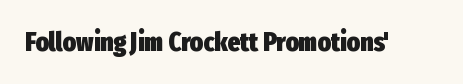
The image shows 27 px bold type, upright; set normal letter spacing, not underlined.
